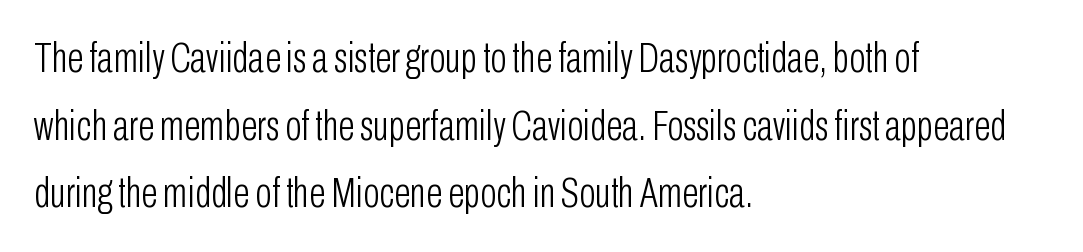
Q: Is the text bold? A: No.
Q: Is the text italic (slanted)? A: No, it is upright.
Q: Is the typeface a serif or a sans-serif typeface? A: Sans-serif.
Q: Is the text underlined? A: No.
Q: How is the paragraph aligned? A: Left-aligned.
Q: Is the spacing between letters normal or unusually wide? A: Normal.
Q: Is the spacing between lines tight, normal or loose? A: Normal.
Q: Width (condensed, normal, or wide)? A: Condensed.
Q: Stroke contrast? A: Low.
Q: x-height? A: Medium.
Q: Monospaced? A: No.
